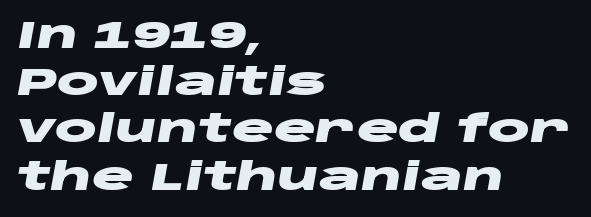
{"italic": "yes", "lean": "right", "slant_degrees": 10, "bold": "yes", "weight": "heavy", "width": "wide", "stroke_contrast": "low", "x_height": "large", "monospaced": "no", "underline": "no", "align": "left", "line_spacing_ratio": 1.21, "letter_spacing": "normal", "letter_spacing_em": 0.0, "glyph_px": 39}
